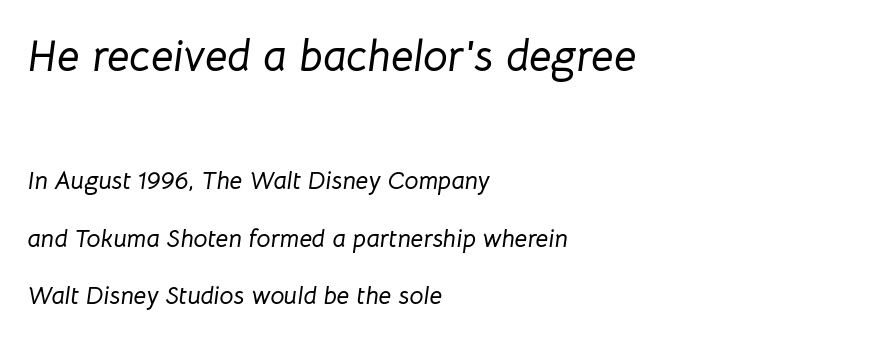
The image shows 44 px text type, italic (leaning right); set left-aligned, loose line spacing (2.3x), normal letter spacing, not underlined; the first (top) block is 1.76x larger; low stroke contrast and a medium x-height.
